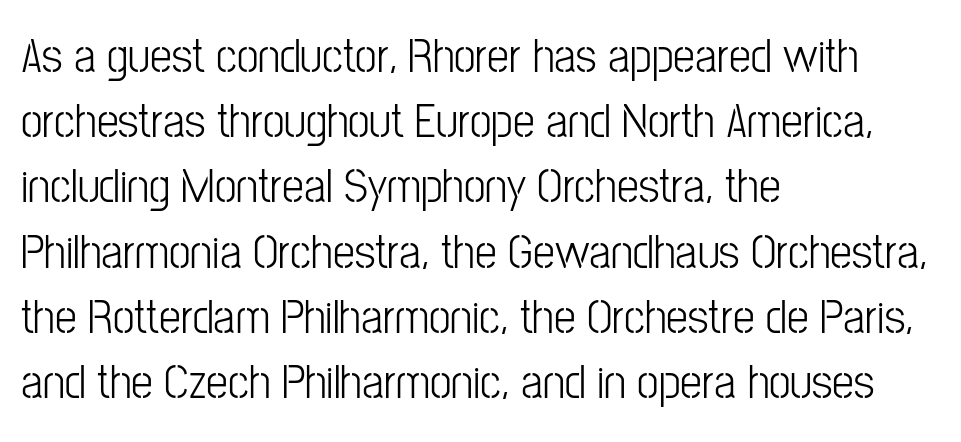
The image shows 49 px condensed sans-serif type, upright; set left-aligned, normal line spacing (1.33x), normal letter spacing, not underlined; low stroke contrast and a medium x-height.
